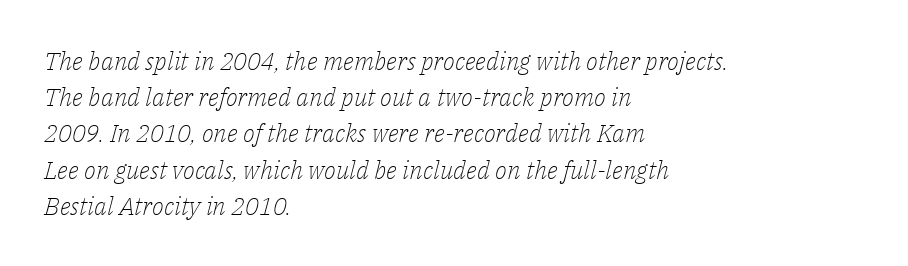
{"italic": "yes", "lean": "right", "slant_degrees": 14, "bold": "no", "underline": "no", "align": "left", "line_spacing": "normal", "line_spacing_ratio": 1.45, "letter_spacing": "normal", "letter_spacing_em": 0.0, "glyph_px": 25}
